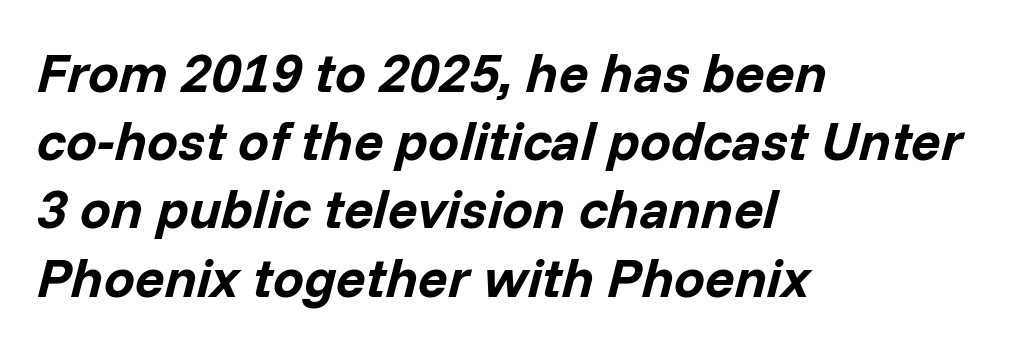
{"italic": "yes", "lean": "right", "slant_degrees": 14, "bold": "yes", "weight": "bold", "width": "normal", "stroke_contrast": "low", "x_height": "medium", "monospaced": "no", "underline": "no", "align": "left", "line_spacing_ratio": 1.24, "letter_spacing": "normal", "letter_spacing_em": 0.0, "glyph_px": 55}
